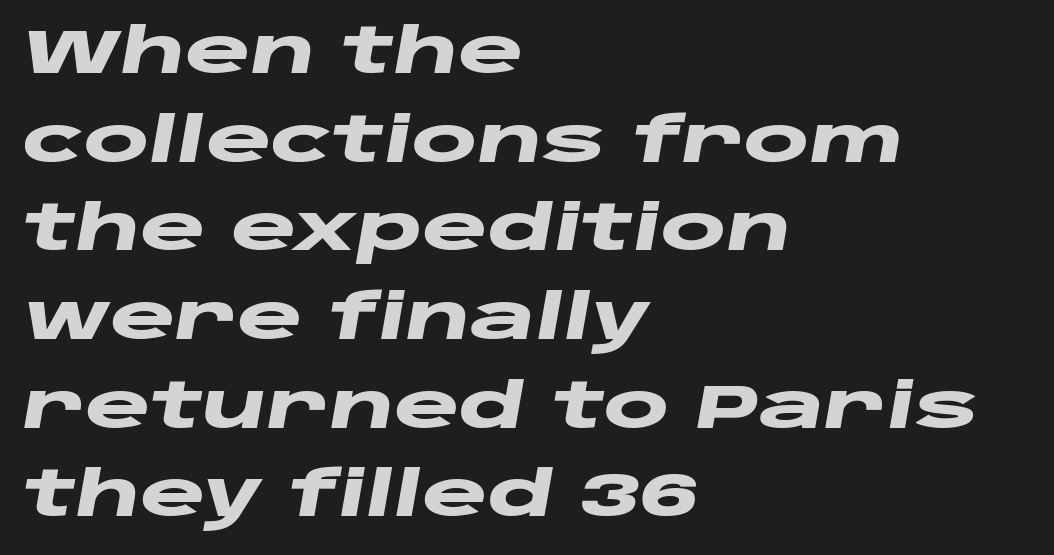
Italic: yes, the glyphs are oblique. The space directly below the letters is spotless. Normally led — the rows are evenly, conventionally spaced. Each line starts at the same left margin while the right side varies. Here the designer chose a conventional face with non-uniform glyph widths. The passage shown has conventional tracking throughout.
